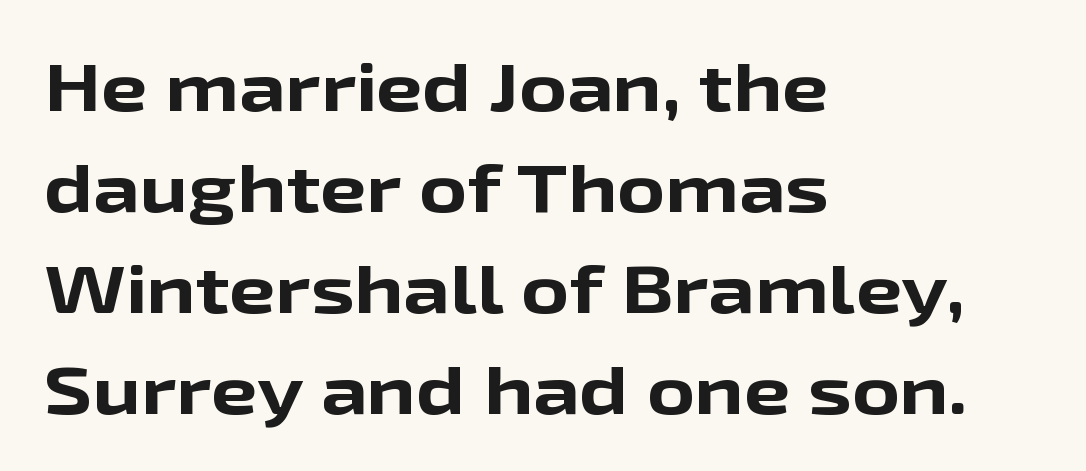
The image shows 66 px bold, wide sans-serif type, upright; set left-aligned, normal line spacing (1.53x), normal letter spacing, not underlined; low stroke contrast and a medium x-height.
